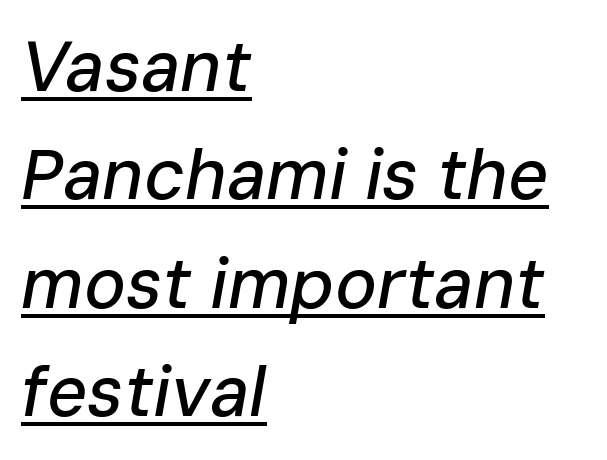
Q: Is the text italic (slanted)? A: Yes, it leans right by about 10 degrees.
Q: Is the text underlined? A: Yes.
Q: How is the paragraph aligned? A: Left-aligned.
Q: Is the spacing between letters normal or unusually wide? A: Normal.
Q: Is the spacing between lines tight, normal or loose? A: Normal.
Q: Width (condensed, normal, or wide)? A: Normal.
Q: Stroke contrast? A: Low.
Q: x-height? A: Medium.
Q: Monospaced? A: No.
